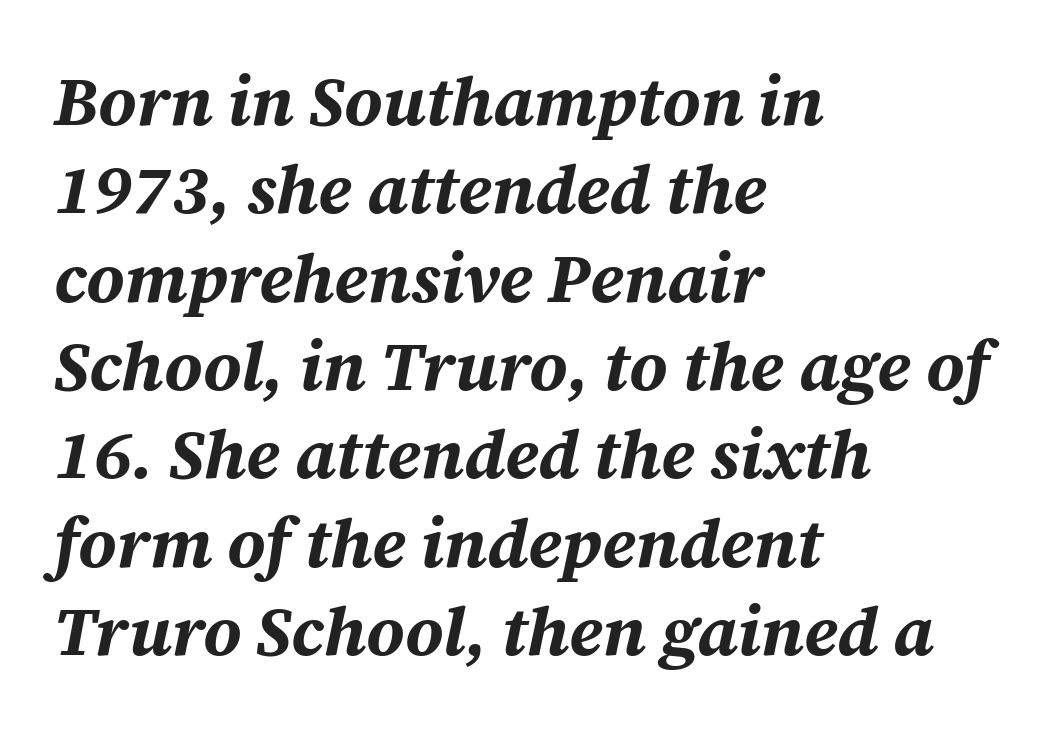
There's an unmistakable incline to the writing here. Between one letter and the next there's only the usual sliver of space. The area under the type is left untouched. The passage shown is typed in a proportional face where columns would drift. The font is running at its bold setting. The lines in this sample share a left origin and differ only in where they stop.
